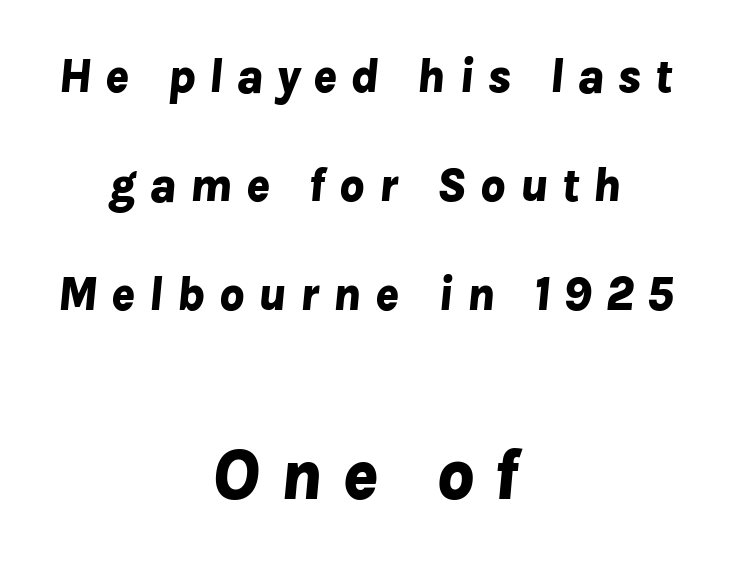
Q: Is the text bold? A: Yes.
Q: Is the text italic (slanted)? A: Yes, it leans right by about 8 degrees.
Q: Is the text underlined? A: No.
Q: How is the paragraph aligned? A: Centered.
Q: Is the spacing between letters normal or unusually wide? A: Unusually wide.
Q: Is the spacing between lines tight, normal or loose? A: Loose.
Q: Which block of text is set in a larger size, the first (top) or the second (bottom)? A: The second (bottom) one.
Q: Width (condensed, normal, or wide)? A: Normal.
Q: Stroke contrast? A: Low.
Q: x-height? A: Medium.
Q: Monospaced? A: No.
